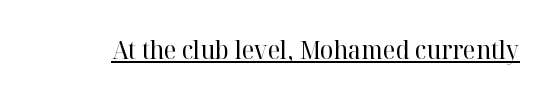
The image shows 25 px text type, upright; set normal letter spacing, underlined.
